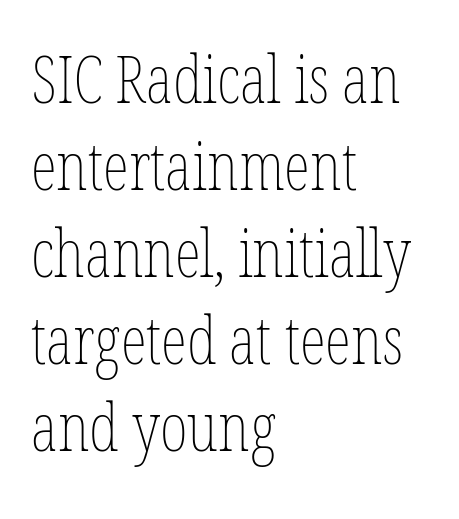
Q: Is the text bold? A: No.
Q: Is the text italic (slanted)? A: No, it is upright.
Q: Is the text underlined? A: No.
Q: How is the paragraph aligned? A: Left-aligned.
Q: Is the spacing between letters normal or unusually wide? A: Normal.
Q: Is the spacing between lines tight, normal or loose? A: Normal.
Q: Width (condensed, normal, or wide)? A: Condensed.
Q: Stroke contrast? A: Low.
Q: x-height? A: Medium.
Q: Monospaced? A: No.
